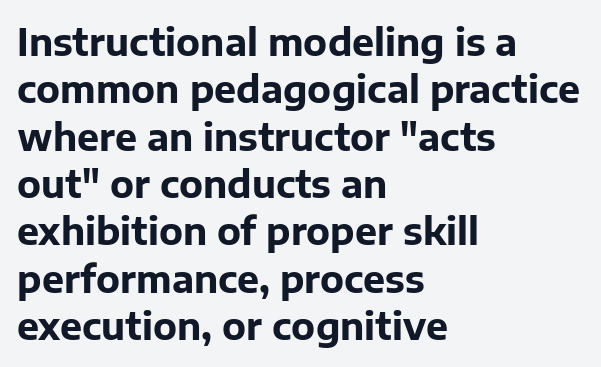
The image shows 37 px bold sans-serif type, upright; set left-aligned, normal line spacing (1.28x), normal letter spacing, not underlined; low stroke contrast and a medium x-height.
